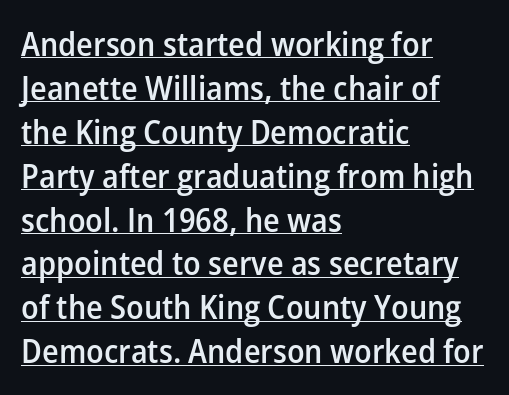
Layout note: lines flush left. Decoration check: the copy is underlined. Normally led — the rows are evenly, conventionally spaced. The font's upright variant was chosen for this text.
